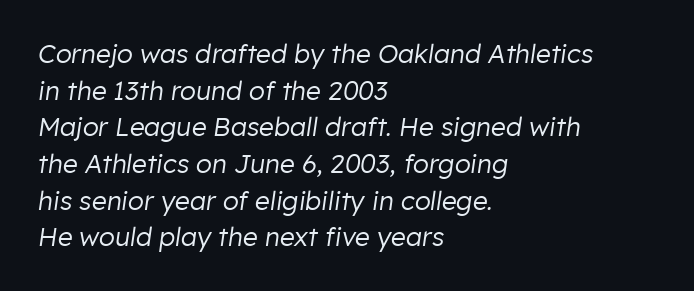
Q: Is the text bold? A: No.
Q: Is the text italic (slanted)? A: Yes, it leans right by about 8 degrees.
Q: Is the text underlined? A: No.
Q: How is the paragraph aligned? A: Left-aligned.
Q: Is the spacing between letters normal or unusually wide? A: Normal.
Q: Is the spacing between lines tight, normal or loose? A: Normal.
